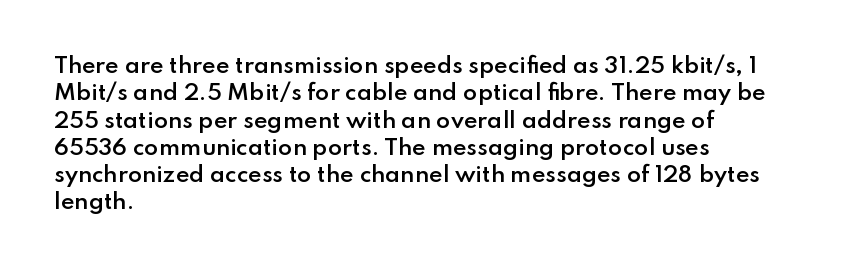
{"italic": "no", "bold": "semi", "underline": "no", "align": "left", "line_spacing": "normal", "line_spacing_ratio": 1.3, "letter_spacing": "normal", "letter_spacing_em": 0.0, "glyph_px": 21}
